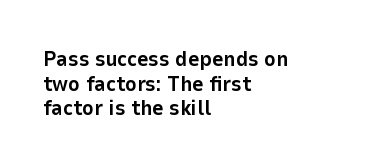
{"italic": "no", "bold": "yes", "underline": "no", "align": "left", "line_spacing": "tight", "line_spacing_ratio": 1.12, "letter_spacing": "normal", "letter_spacing_em": 0.0, "glyph_px": 22}
